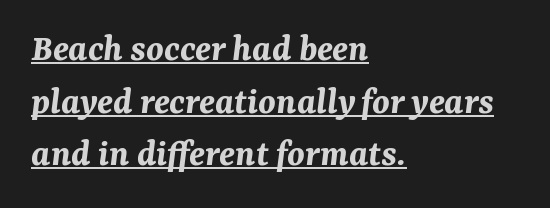
Q: Is the text bold? A: Yes.
Q: Is the text italic (slanted)? A: Yes, it leans right by about 7 degrees.
Q: Is the text underlined? A: Yes.
Q: How is the paragraph aligned? A: Left-aligned.
Q: Is the spacing between letters normal or unusually wide? A: Normal.
Q: Is the spacing between lines tight, normal or loose? A: Normal.
Q: Width (condensed, normal, or wide)? A: Normal.
Q: Stroke contrast? A: Medium.
Q: x-height? A: Medium.
Q: Monospaced? A: No.
